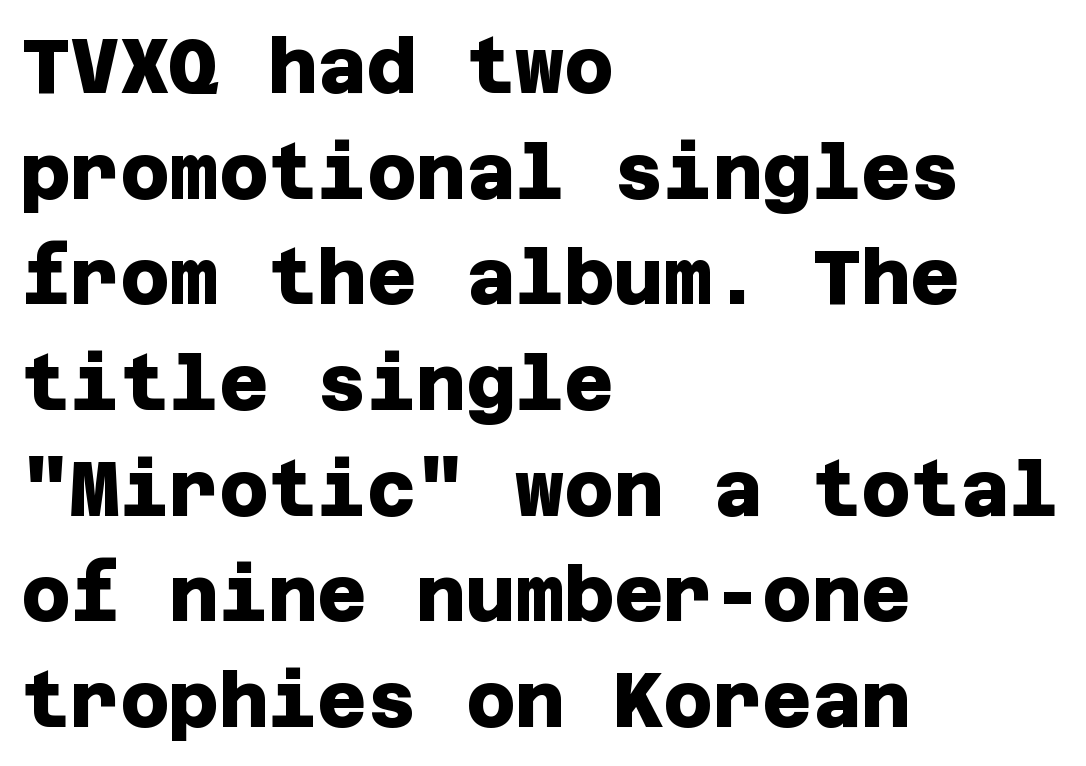
The image shows 76 px heavy sans-serif type; set left-aligned, normal line spacing (1.39x), normal letter spacing, not underlined; low stroke contrast and a large x-height.
